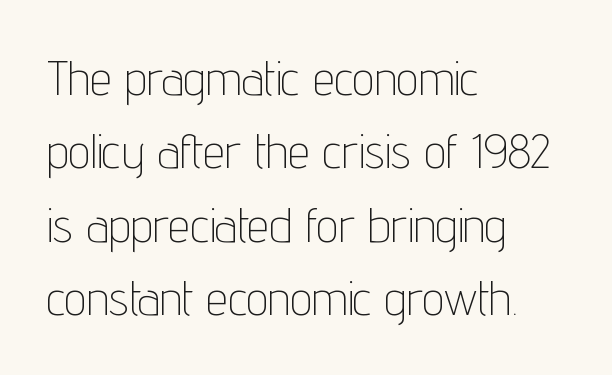
{"serif": "no", "italic": "no", "bold": "no", "weight": "thin", "width": "condensed", "stroke_contrast": "low", "x_height": "medium", "monospaced": "no", "underline": "no", "align": "left", "line_spacing": "normal", "line_spacing_ratio": 1.5, "letter_spacing": "normal", "letter_spacing_em": 0.0, "glyph_px": 49}
